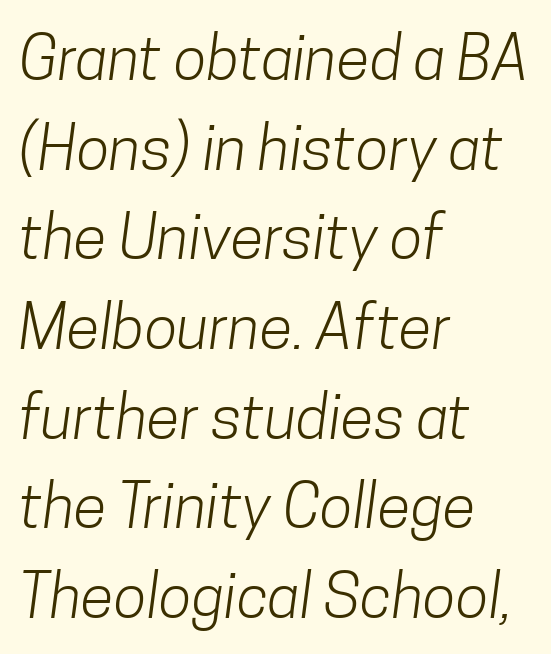
{"serif": "no", "bold": "no", "weight": "light", "width": "condensed", "stroke_contrast": "low", "x_height": "medium", "monospaced": "no", "underline": "no", "align": "left", "line_spacing": "normal", "line_spacing_ratio": 1.47, "letter_spacing": "normal", "letter_spacing_em": 0.0, "glyph_px": 61}
